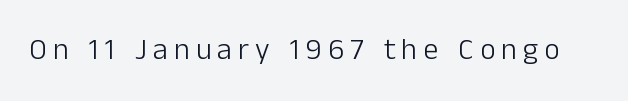
Someone cranked the tracking dial way up on this one. This is sans-serif lettering, the kind often seen on screens and signage. Ordinary non-slanted type is in use. Looks like regular typesetting: each glyph gets only the width it needs.
